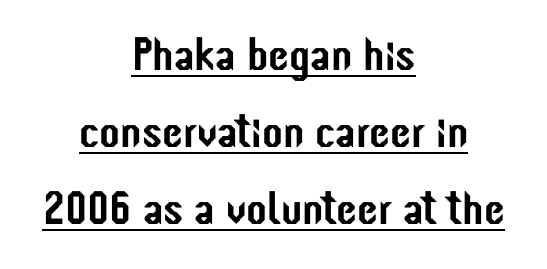
Does a line run under the words? Yes, clearly. No extra tracking has been applied to these lines. Every stem runs plumb, perpendicular to the baseline. Letterform terminals end flat and unadorned throughout the passage. Is the block centered? Yes — each line is placed symmetrically about the middle. Is this a fixed-width face? No — the glyphs have proportional, varying widths.
